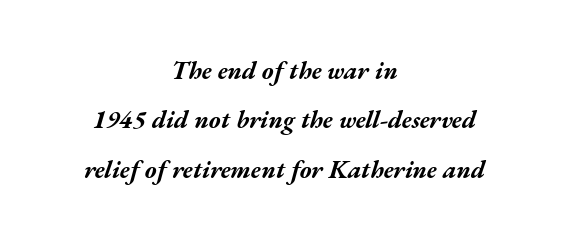
These lines were composed using italics. Summary of weight: heavy, a full bold. Decoration check: the copy has no underline. Here the glyphs are tracked normally, forming tight word shapes. The line-height multiplier appears high, well above default.
